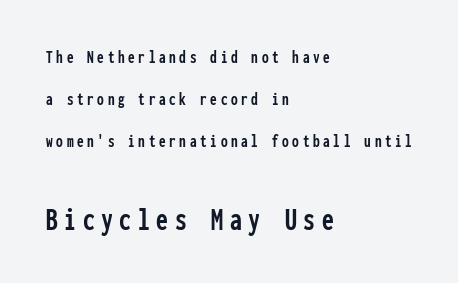
The space between consecutive lines is lavish. Where is the straight margin? On the left. Nothing sits at the stroke ends, so this counts as sans-serif. If you squint, the bottom block still reads clearly — it's the larger of the two. Vertical strokes here are truly vertical.
